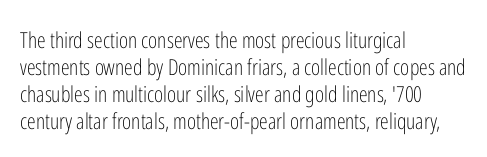
Q: Is the text bold? A: No.
Q: Is the text italic (slanted)? A: No, it is upright.
Q: Is the text underlined? A: No.
Q: How is the paragraph aligned? A: Left-aligned.
Q: Is the spacing between letters normal or unusually wide? A: Normal.
